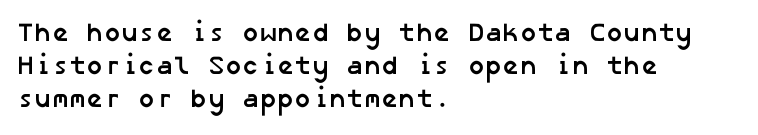
Q: Is the text bold? A: Yes.
Q: Is the text underlined? A: No.
Q: How is the paragraph aligned? A: Left-aligned.
Q: Is the spacing between letters normal or unusually wide? A: Normal.
Q: Is the spacing between lines tight, normal or loose? A: Normal.
